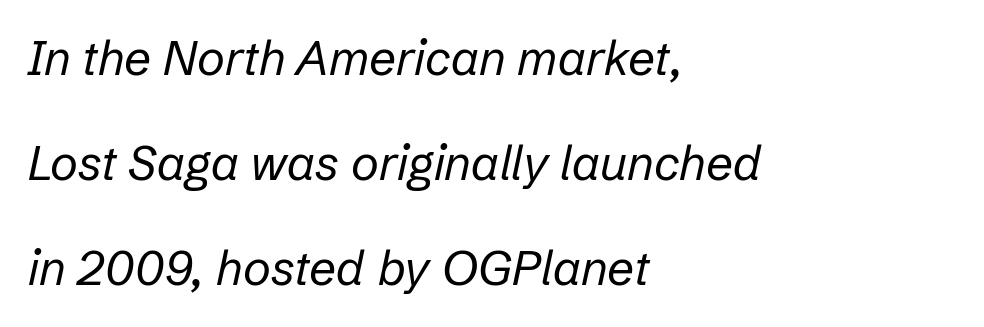
This is oblique type, the kind used for emphasis or titles. These glyphs show unthickened strokes, regular width or finer. The space between consecutive lines is lavish. Letter spacing: default. The passage shown is typed in a proportional face where columns would drift. The zone under the glyphs is completely vacant.
